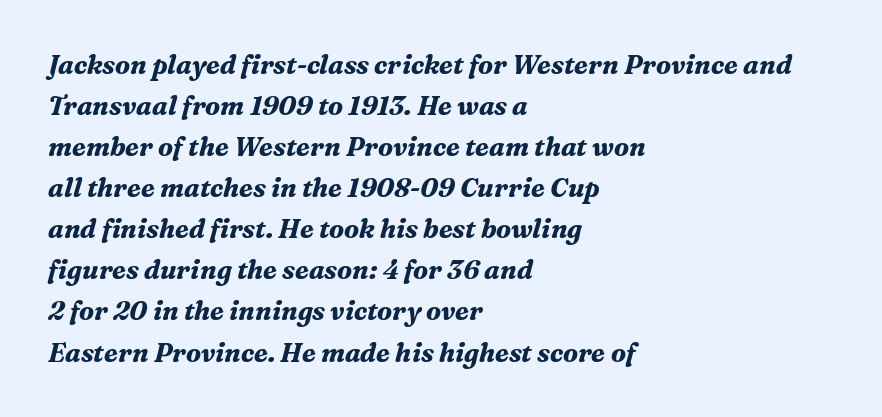
The image shows 26 px bold type, italic (leaning right); set left-aligned, normal line spacing (1.58x), normal letter spacing, not underlined.
